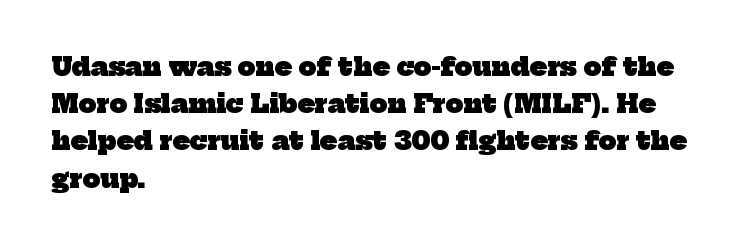
Weight: bold. Layout note: lines flush left. Summary of vertical rhythm: regular, with standard interline spacing. Plain, unruled lines of type. In terms of letterspacing, this is plain default setting.
